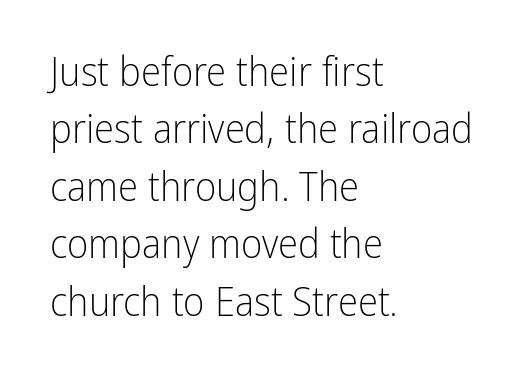
The image shows 41 px light, condensed sans-serif type, upright; set left-aligned, normal line spacing (1.4x), normal letter spacing, not underlined; low stroke contrast and a medium x-height.
